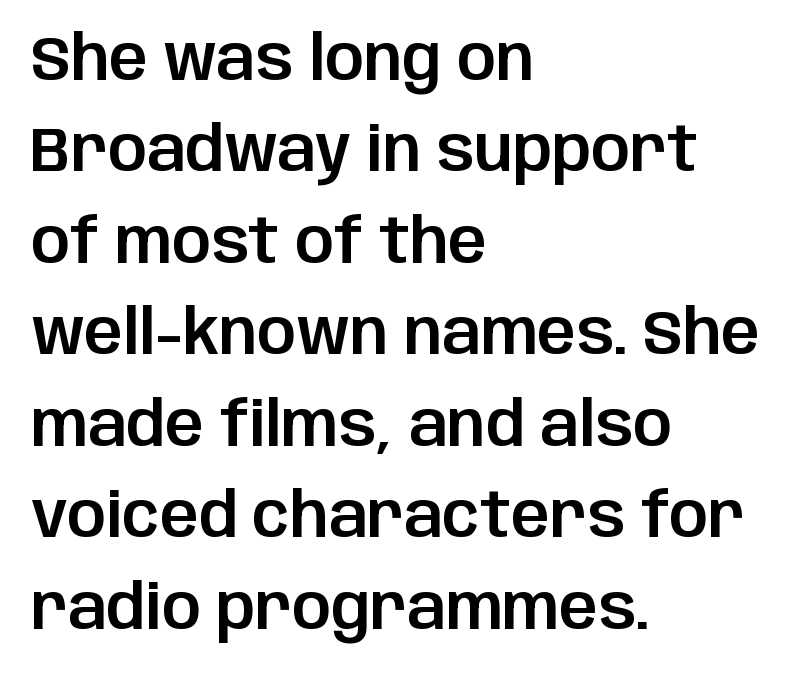
The image shows 61 px sans-serif type, upright; set left-aligned, normal line spacing (1.5x), normal letter spacing, not underlined; low stroke contrast and a large x-height.
